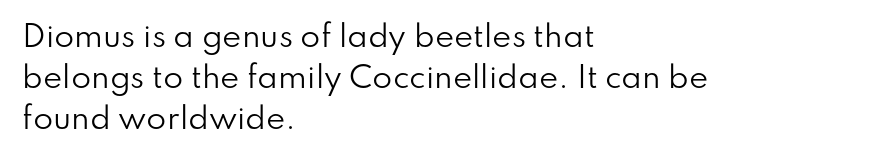
In CSS terms this would be text-align: left. No feet cap the strokes, marking this as sans-serif type. Weight: not bold — regular or lighter. Words appear dense and cohesive because spacing is normal.
